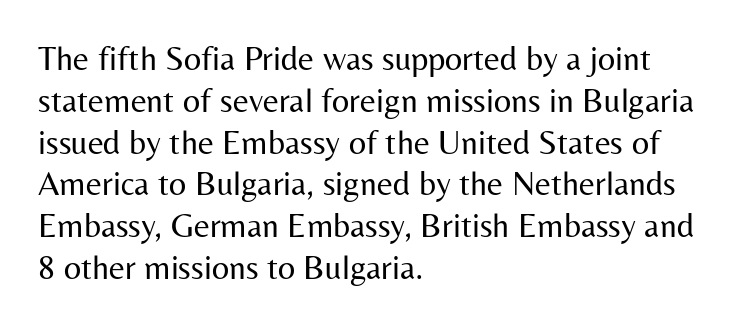
{"serif": "no", "italic": "no", "bold": "no", "weight": "regular", "width": "normal", "stroke_contrast": "medium", "x_height": "medium", "monospaced": "no", "underline": "no", "align": "left", "line_spacing_ratio": 1.23, "letter_spacing": "normal", "letter_spacing_em": 0.0, "glyph_px": 34}
